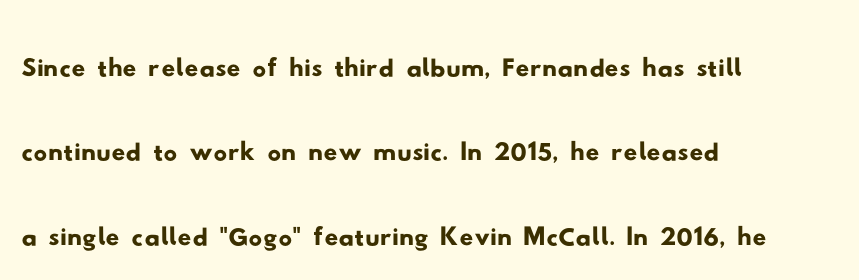
Decoration check: the copy has no underline. The horizontal fit of the characters is conventional and even. These lines are set flush left with a ragged right edge. The characters display no serif detailing; their extremities are plain.
